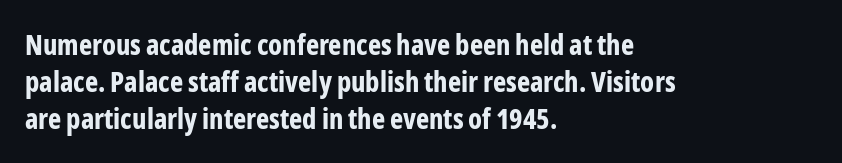
{"serif": "no", "italic": "no", "bold": "yes", "weight": "bold", "width": "condensed", "stroke_contrast": "low", "x_height": "medium", "monospaced": "no", "underline": "no", "align": "left", "line_spacing": "normal", "line_spacing_ratio": 1.32, "letter_spacing": "normal", "letter_spacing_em": 0.0, "glyph_px": 28}
